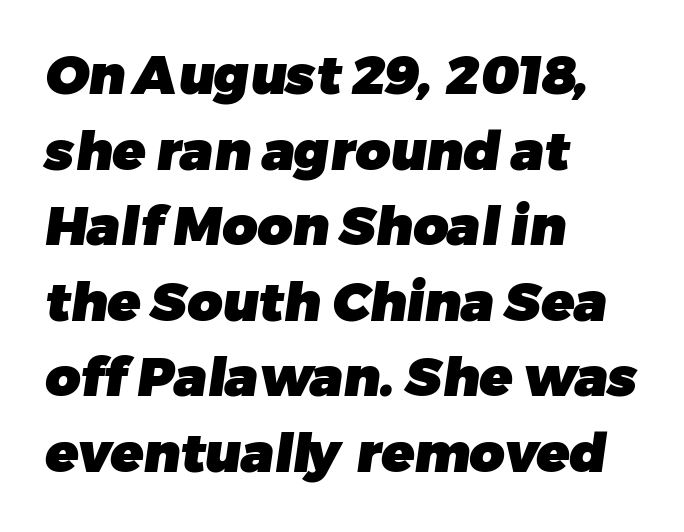
What stands out about the letter spacing? Nothing — it is the standard amount. Heavy, bold letterforms. Regular leading. Caption: multi-line text, flush left, ragged right. Each letter's strokes conclude bluntly, with no projecting serifs.
